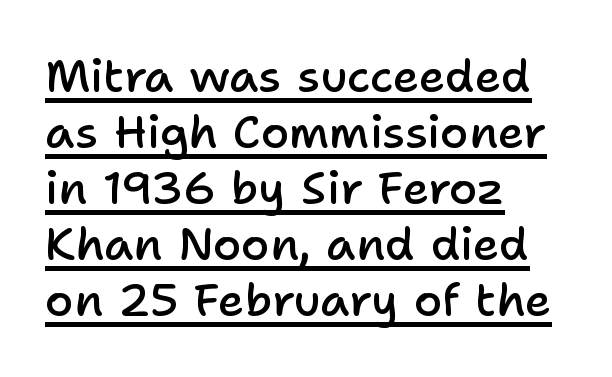
The tracking reads as untouched default to a designer's eye. Characters remain perfectly vertical along every line. On the weight axis this lands at semibold, roughly 600. This sample has the flowing, uneven cadence of proportional lettering. A sans-serif font was chosen for this passage.
